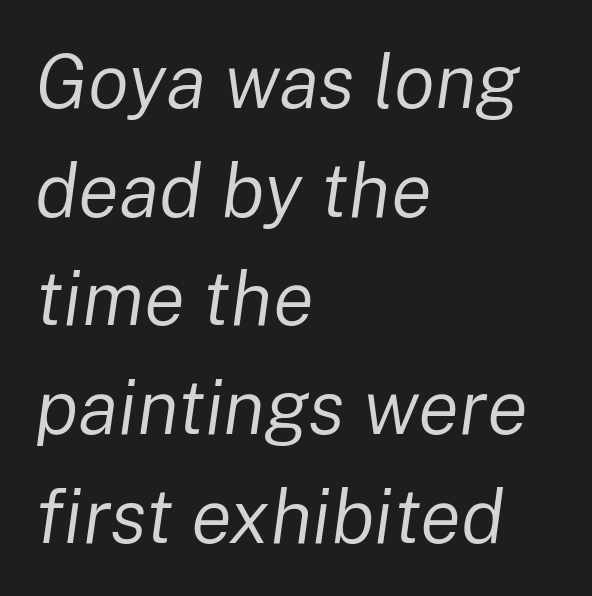
The image shows 76 px regular-weight type, italic (leaning right); set left-aligned, normal line spacing (1.43x), normal letter spacing, not underlined; low stroke contrast and a medium x-height.
